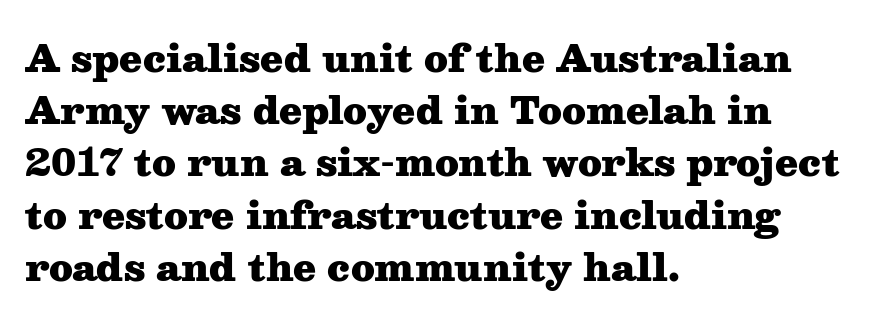
Q: Is the text bold? A: Yes.
Q: Is the text italic (slanted)? A: No, it is upright.
Q: Is the typeface a serif or a sans-serif typeface? A: Serif.
Q: Is the text underlined? A: No.
Q: How is the paragraph aligned? A: Left-aligned.
Q: Is the spacing between letters normal or unusually wide? A: Normal.
Q: Is the spacing between lines tight, normal or loose? A: Normal.
Q: Width (condensed, normal, or wide)? A: Wide.
Q: Stroke contrast? A: Medium.
Q: x-height? A: Medium.
Q: Monospaced? A: No.
